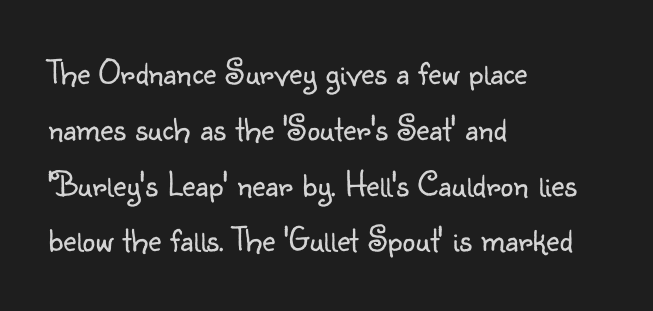
{"serif": "no", "italic": "no", "bold": "no", "weight": "light", "width": "normal", "stroke_contrast": "low", "x_height": "small", "monospaced": "no", "underline": "no", "align": "left", "line_spacing": "normal", "line_spacing_ratio": 1.55, "letter_spacing": "normal", "letter_spacing_em": 0.0, "glyph_px": 36}
